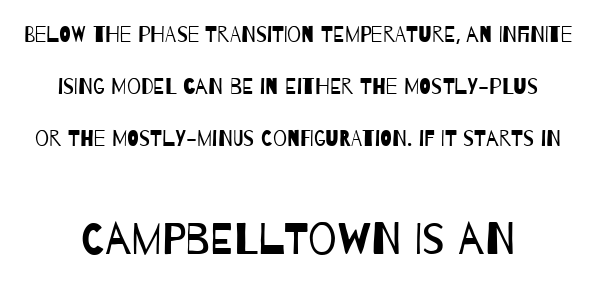
Q: Is the text bold? A: No.
Q: Is the typeface a serif or a sans-serif typeface? A: Sans-serif.
Q: Is the text underlined? A: No.
Q: Is the spacing between letters normal or unusually wide? A: Normal.
Q: Is the spacing between lines tight, normal or loose? A: Loose.
Q: Which block of text is set in a larger size, the first (top) or the second (bottom)? A: The second (bottom) one.
Q: Width (condensed, normal, or wide)? A: Condensed.
Q: Stroke contrast? A: Low.
Q: x-height? A: Large.
Q: Monospaced? A: No.
